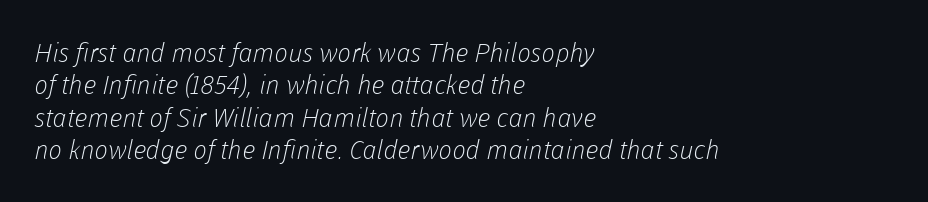
The image shows 26 px text type; set left-aligned, normal line spacing (1.25x), normal letter spacing, not underlined.
